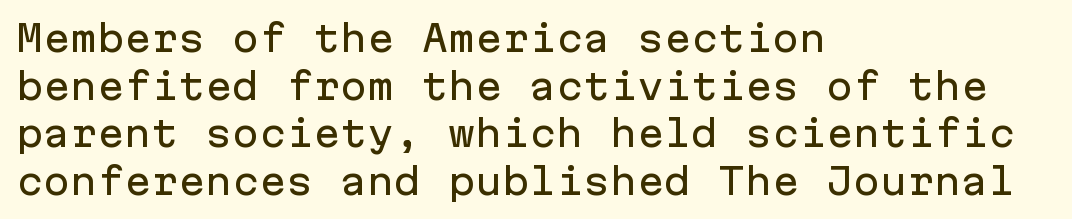
The image shows 36 px sans-serif type, upright, monospaced; set left-aligned, normal line spacing (1.32x), normal letter spacing, not underlined; low stroke contrast and a medium x-height.
